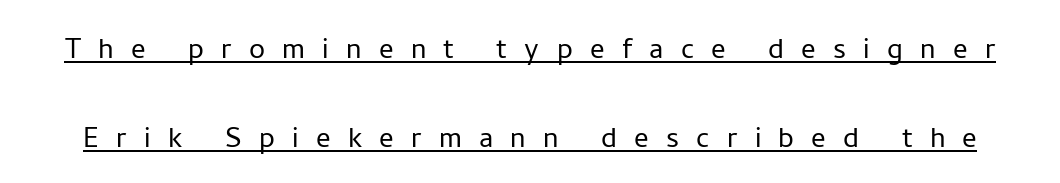
The image shows 36 px light sans-serif type, upright; set loose line spacing (2.47x), unusually wide letter spacing (+0.48 em), underlined; low stroke contrast and a medium x-height.
